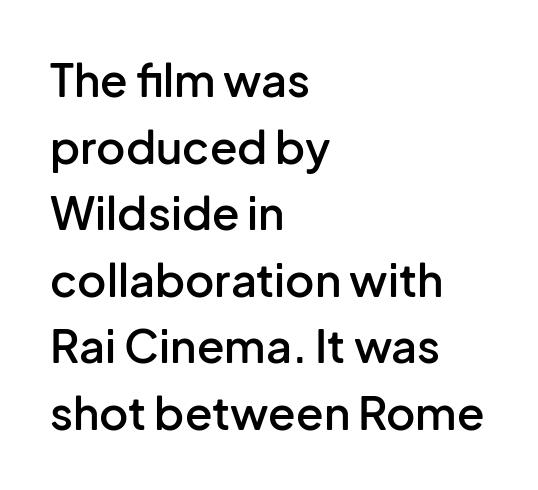
Layout note: lines flush left. Serif or sans? Sans — the stroke terminals are bare. The typesetting leans somewhat heavy: a semibold. The vertical gap from one line to the next is medium. Clear beneath every line of the passage.
